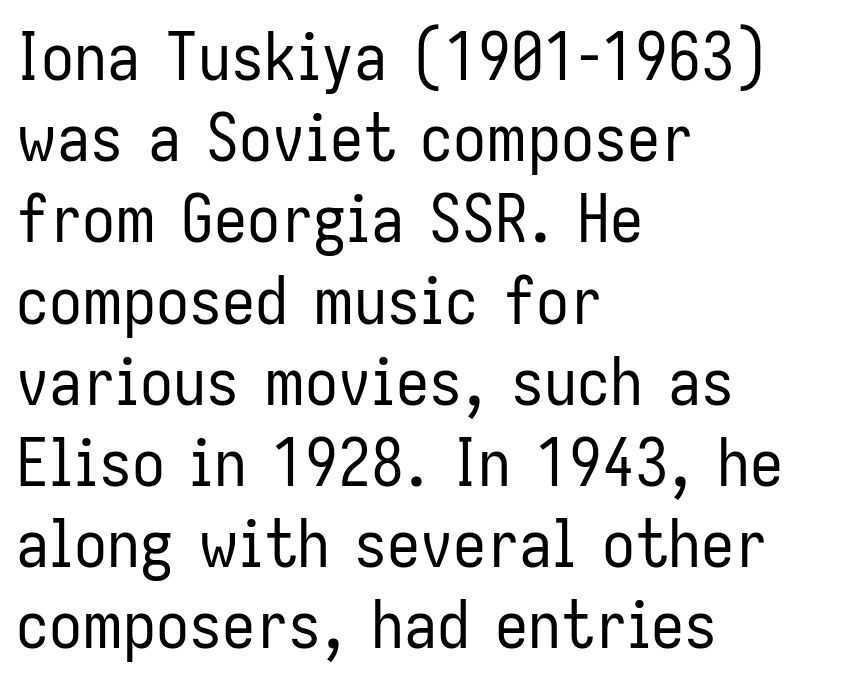
Q: Is the text bold? A: No.
Q: Is the text italic (slanted)? A: No, it is upright.
Q: Is the typeface a serif or a sans-serif typeface? A: Sans-serif.
Q: Is the text underlined? A: No.
Q: How is the paragraph aligned? A: Left-aligned.
Q: Is the spacing between letters normal or unusually wide? A: Normal.
Q: Width (condensed, normal, or wide)? A: Condensed.
Q: Stroke contrast? A: Low.
Q: x-height? A: Medium.
Q: Monospaced? A: No.
